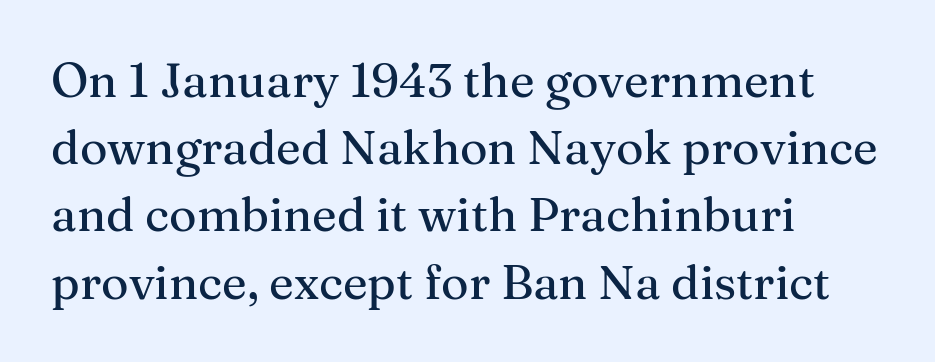
The image shows 47 px serif type, upright; set left-aligned, normal line spacing (1.43x), normal letter spacing, not underlined; medium stroke contrast and a medium x-height.
